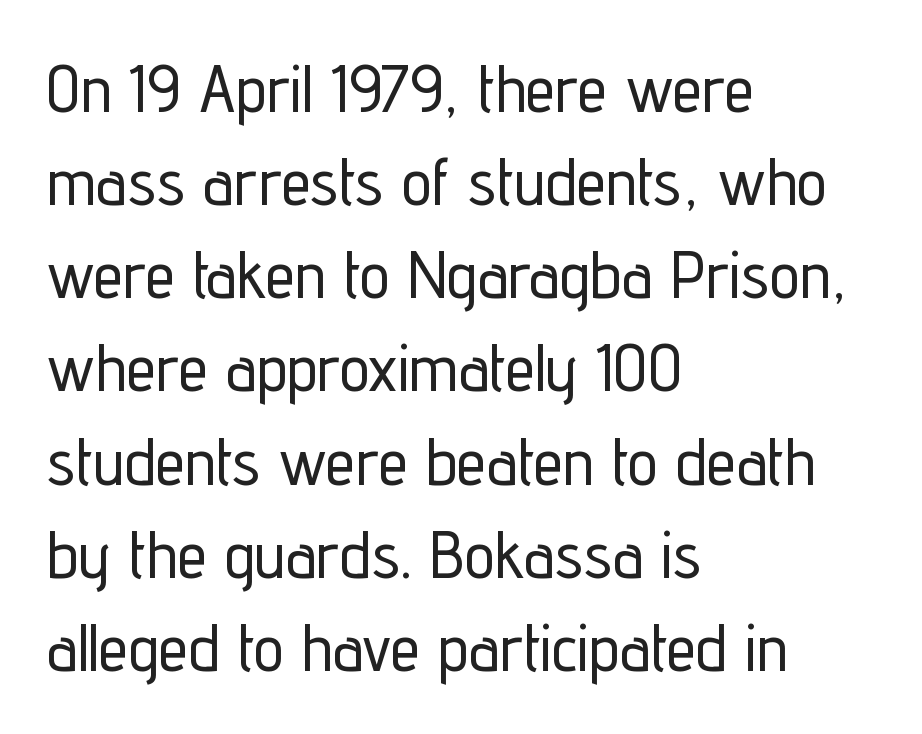
The image shows 67 px condensed sans-serif type, upright; set left-aligned, normal line spacing (1.39x), normal letter spacing, not underlined; low stroke contrast and a medium x-height.
